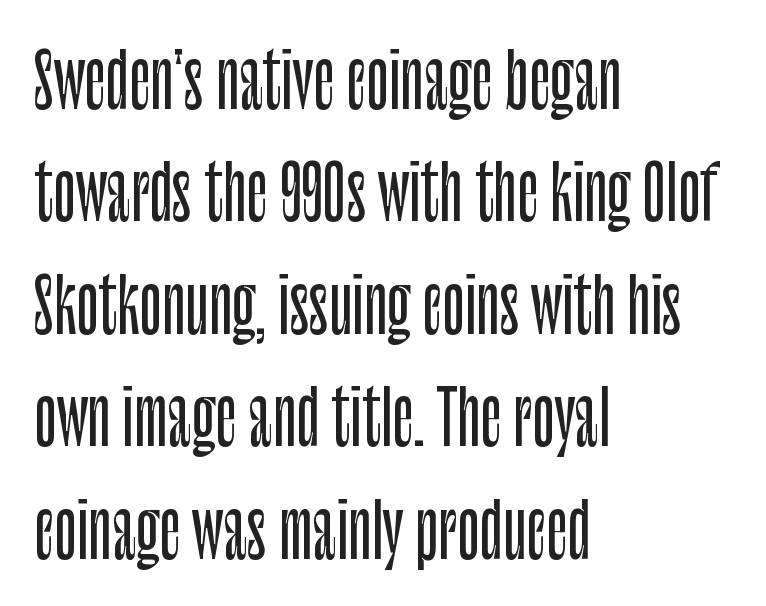
Q: Is the text italic (slanted)? A: No, it is upright.
Q: Is the typeface a serif or a sans-serif typeface? A: Sans-serif.
Q: Is the text underlined? A: No.
Q: How is the paragraph aligned? A: Left-aligned.
Q: Is the spacing between letters normal or unusually wide? A: Normal.
Q: Is the spacing between lines tight, normal or loose? A: Normal.
Q: Width (condensed, normal, or wide)? A: Condensed.
Q: Stroke contrast? A: Low.
Q: x-height? A: Large.
Q: Monospaced? A: No.
